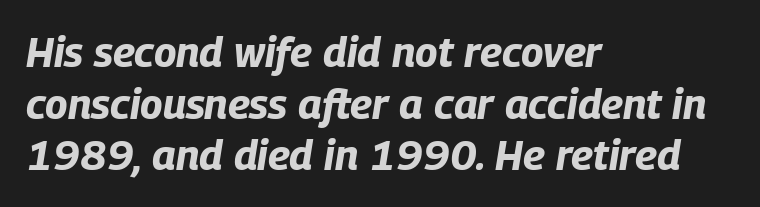
{"italic": "yes", "lean": "right", "slant_degrees": 9, "bold": "yes", "weight": "bold", "width": "condensed", "stroke_contrast": "low", "x_height": "large", "monospaced": "no", "underline": "no", "align": "left", "line_spacing_ratio": 1.23, "letter_spacing": "normal", "letter_spacing_em": 0.0, "glyph_px": 42}
